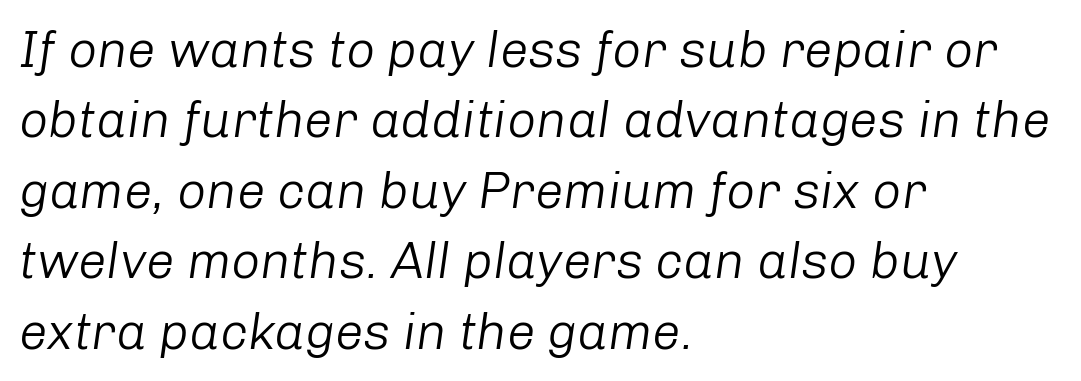
Designer's note — italics engaged. The font sits on the lighter half of the weight spectrum, regular included. You could not count columns in this text — the font is proportionally spaced. The letterforms sit shoulder to shoulder at normal distance.
